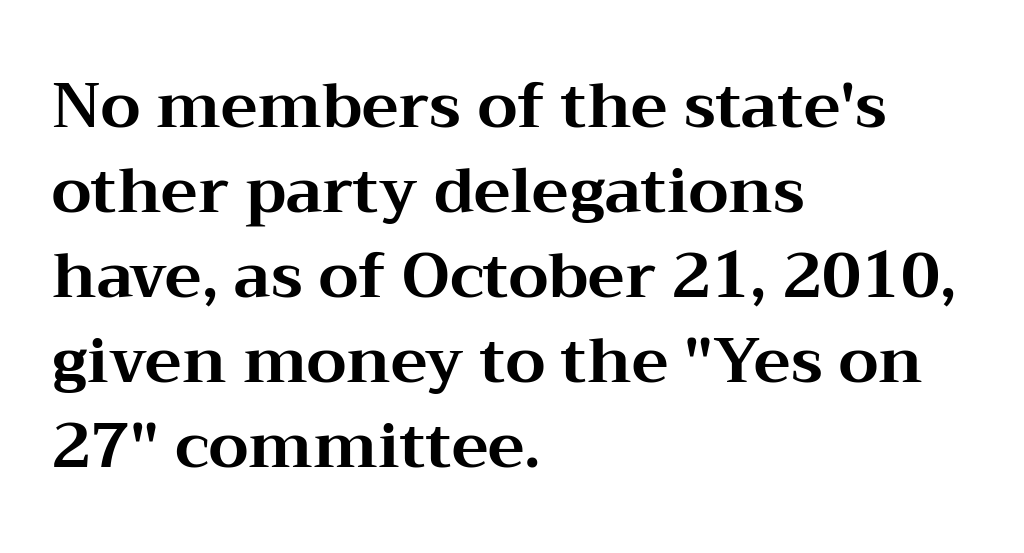
Q: Is the text bold? A: Yes.
Q: Is the text italic (slanted)? A: No, it is upright.
Q: Is the typeface a serif or a sans-serif typeface? A: Serif.
Q: Is the text underlined? A: No.
Q: How is the paragraph aligned? A: Left-aligned.
Q: Is the spacing between letters normal or unusually wide? A: Normal.
Q: Is the spacing between lines tight, normal or loose? A: Normal.
Q: Width (condensed, normal, or wide)? A: Wide.
Q: Stroke contrast? A: Medium.
Q: x-height? A: Medium.
Q: Monospaced? A: No.
